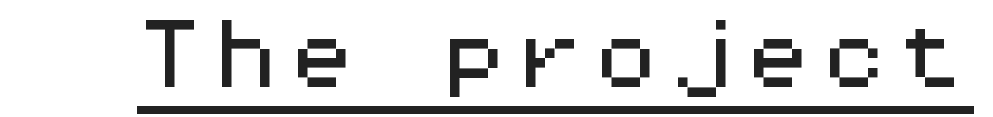
Every character here occupies the same horizontal width, giving the sample a typewriter-like rhythm. Regarding serifs, this sample does without them. Notice how a bar underscores the lettering throughout. A typesetter would mark this as roman, not italic.
